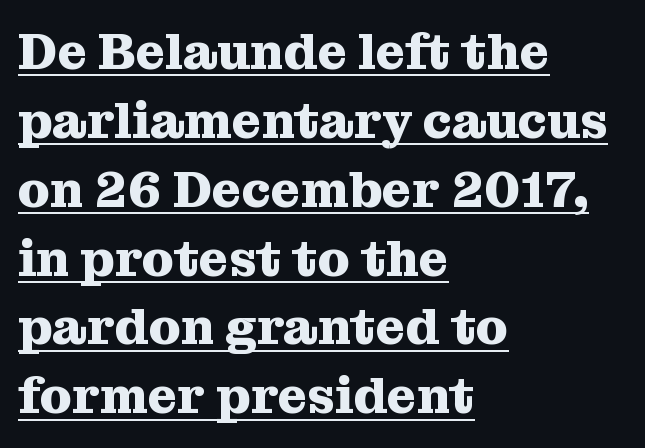
The image shows 51 px heavy serif type, upright; set left-aligned, normal line spacing (1.35x), normal letter spacing, underlined; medium stroke contrast and a medium x-height.
